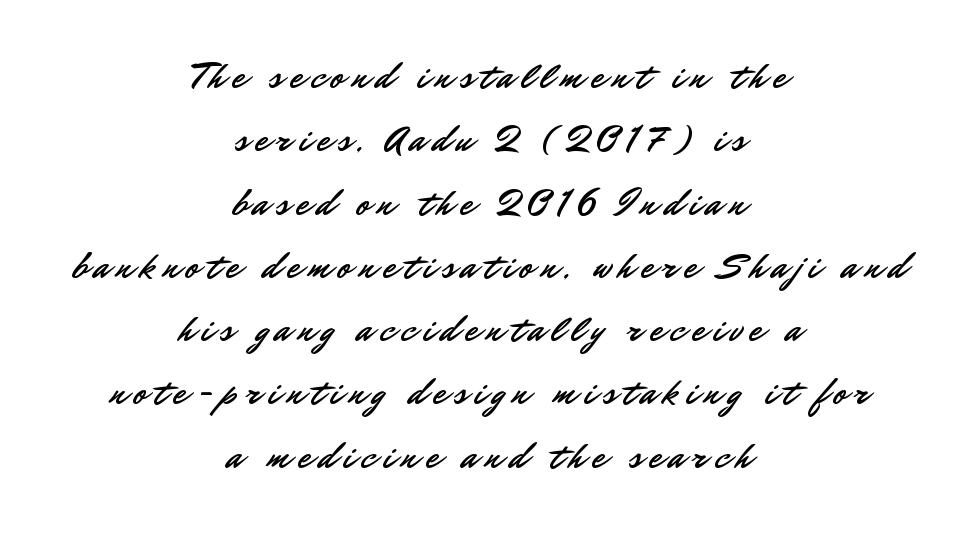
Q: Is the text italic (slanted)? A: Yes.
Q: Is the typeface a serif or a sans-serif typeface? A: Sans-serif.
Q: Is the text underlined? A: No.
Q: How is the paragraph aligned? A: Centered.
Q: Is the spacing between letters normal or unusually wide? A: Unusually wide.
Q: Width (condensed, normal, or wide)? A: Normal.
Q: Stroke contrast? A: Low.
Q: x-height? A: Small.
Q: Monospaced? A: No.
